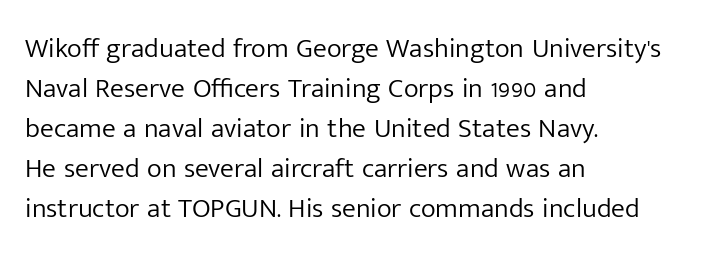
Underlining? Definitely not there. Whoever set this chose a conventional vertical rhythm. Think standard paragraph weight, or any step lighter than that. The type is set solid horizontally, with unmodified tracking. Each letter keeps its own natural width here, so spacing adapts to shape.
